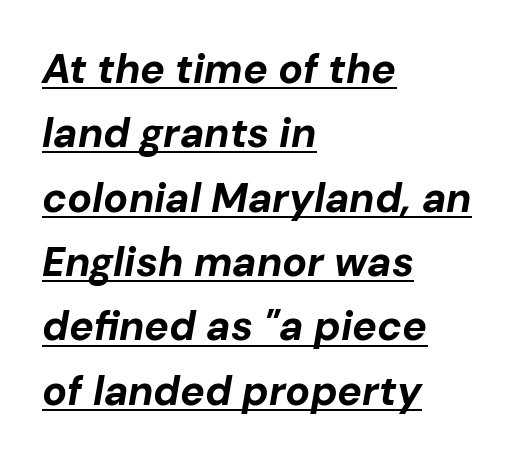
Q: Is the text bold? A: Yes.
Q: Is the text italic (slanted)? A: Yes, it leans right by about 10 degrees.
Q: Is the text underlined? A: Yes.
Q: How is the paragraph aligned? A: Left-aligned.
Q: Is the spacing between letters normal or unusually wide? A: Normal.
Q: Is the spacing between lines tight, normal or loose? A: Normal.
Q: Width (condensed, normal, or wide)? A: Normal.
Q: Stroke contrast? A: Low.
Q: x-height? A: Medium.
Q: Monospaced? A: No.
